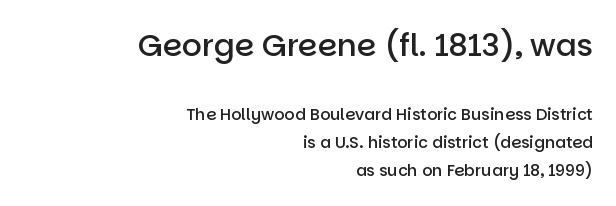
Q: Is the text bold? A: Semi-bold.
Q: Is the text italic (slanted)? A: No, it is upright.
Q: Is the typeface a serif or a sans-serif typeface? A: Sans-serif.
Q: Is the text underlined? A: No.
Q: How is the paragraph aligned? A: Right-aligned.
Q: Is the spacing between letters normal or unusually wide? A: Normal.
Q: Which block of text is set in a larger size, the first (top) or the second (bottom)? A: The first (top) one.
Q: Width (condensed, normal, or wide)? A: Normal.
Q: Stroke contrast? A: Low.
Q: x-height? A: Large.
Q: Monospaced? A: No.
